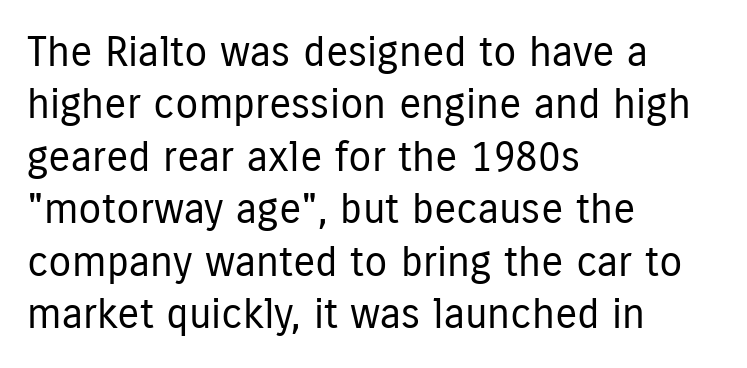
The typeface has the unassuming heft of standard copy or less. The rendering uses natural spacing where letterforms have individual widths. In terms of leading, this rendering sits right in the middle. The glyphs are unaccompanied by any horizontal stroke below them. Look at the bottom of the vertical strokes: they stop flat, with no serifs. If you drew a line through each stem, it would be perfectly vertical.
